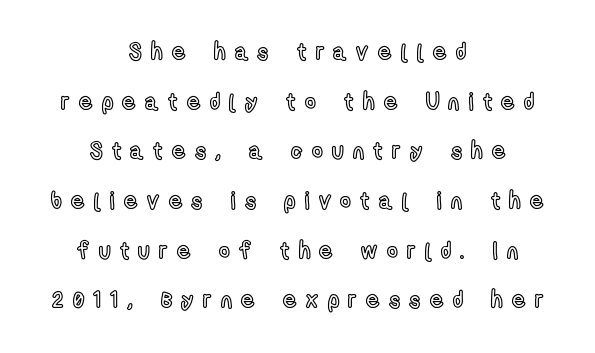
The vertical gap from one line to the next is large. How are the letters spaced? Widely, with obvious added tracking. The specimen omits any rule beneath the text block's lines. This sample is center-justified, so both line endings float freely. Ascenders rise straight up at ninety degrees.
